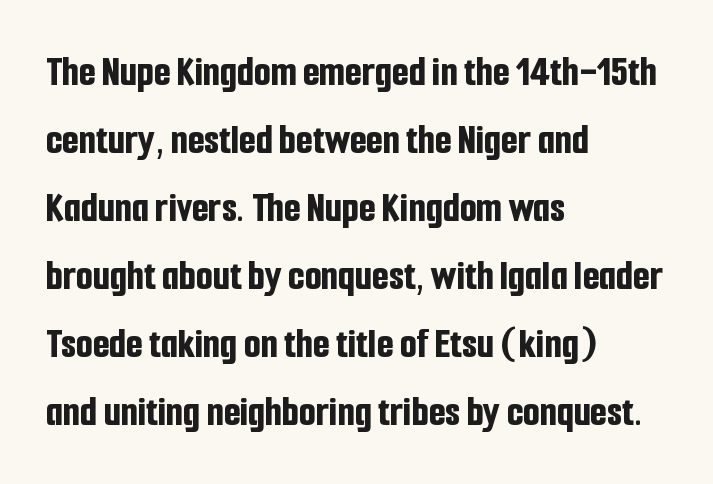
The image shows 43 px bold, condensed sans-serif type, upright; set left-aligned, normal line spacing (1.58x), normal letter spacing, not underlined; low stroke contrast and a medium x-height.
